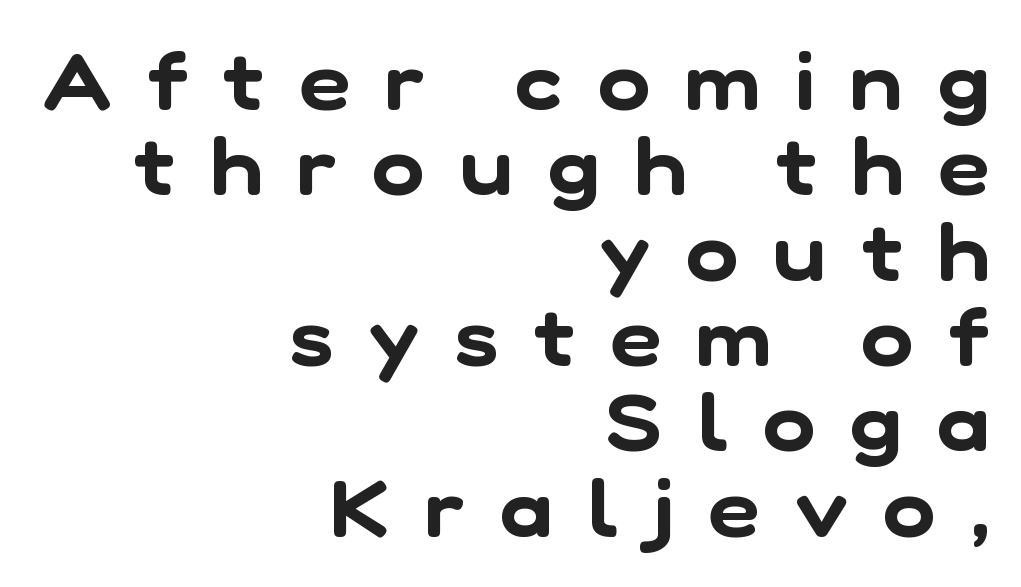
{"serif": "no", "width": "normal", "stroke_contrast": "low", "x_height": "medium", "monospaced": "no", "underline": "no", "align": "right", "line_spacing": "tight", "line_spacing_ratio": 1.08, "letter_spacing": "wide", "letter_spacing_em": 0.45, "glyph_px": 79}
